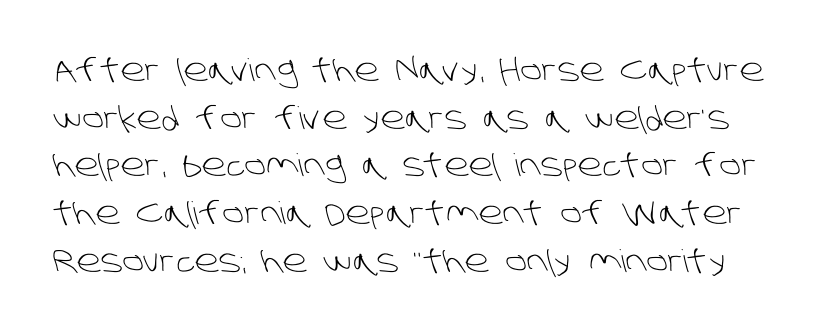
Q: Is the text bold? A: No.
Q: Is the typeface a serif or a sans-serif typeface? A: Sans-serif.
Q: Is the text underlined? A: No.
Q: Is the spacing between letters normal or unusually wide? A: Normal.
Q: Is the spacing between lines tight, normal or loose? A: Normal.
Q: Width (condensed, normal, or wide)? A: Normal.
Q: Stroke contrast? A: Low.
Q: x-height? A: Large.
Q: Monospaced? A: No.
